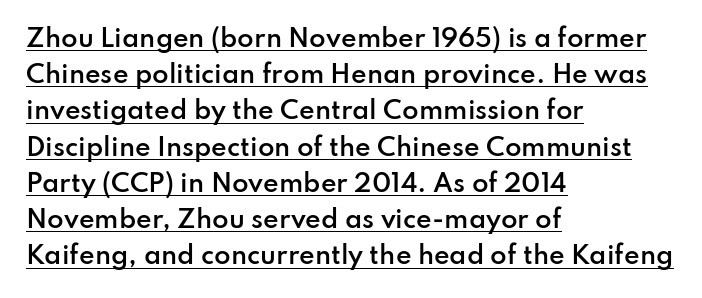
Q: Is the text bold? A: Semi-bold.
Q: Is the text italic (slanted)? A: No, it is upright.
Q: Is the text underlined? A: Yes.
Q: How is the paragraph aligned? A: Left-aligned.
Q: Is the spacing between letters normal or unusually wide? A: Normal.
Q: Is the spacing between lines tight, normal or loose? A: Normal.
